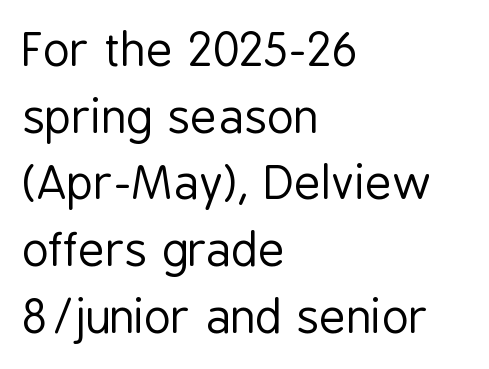
{"serif": "no", "italic": "no", "bold": "no", "weight": "regular", "width": "condensed", "stroke_contrast": "low", "x_height": "medium", "monospaced": "no", "underline": "no", "align": "left", "line_spacing": "normal", "line_spacing_ratio": 1.45, "letter_spacing": "normal", "letter_spacing_em": 0.0, "glyph_px": 46}
